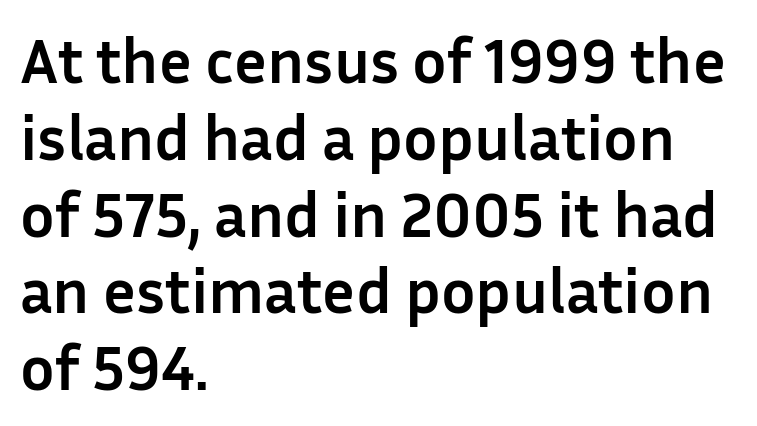
{"serif": "no", "italic": "no", "bold": "yes", "weight": "semibold", "width": "normal", "stroke_contrast": "low", "x_height": "medium", "monospaced": "no", "underline": "no", "align": "left", "line_spacing_ratio": 1.2, "letter_spacing": "normal", "letter_spacing_em": 0.0, "glyph_px": 64}
